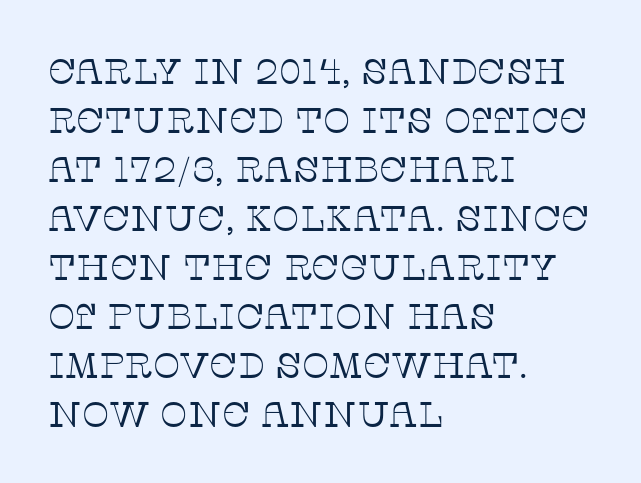
{"serif": "yes", "italic": "no", "bold": "no", "weight": "thin", "width": "normal", "stroke_contrast": "low", "x_height": "large", "monospaced": "no", "underline": "no", "align": "left", "line_spacing": "normal", "line_spacing_ratio": 1.36, "letter_spacing": "normal", "letter_spacing_em": 0.0, "glyph_px": 36}
